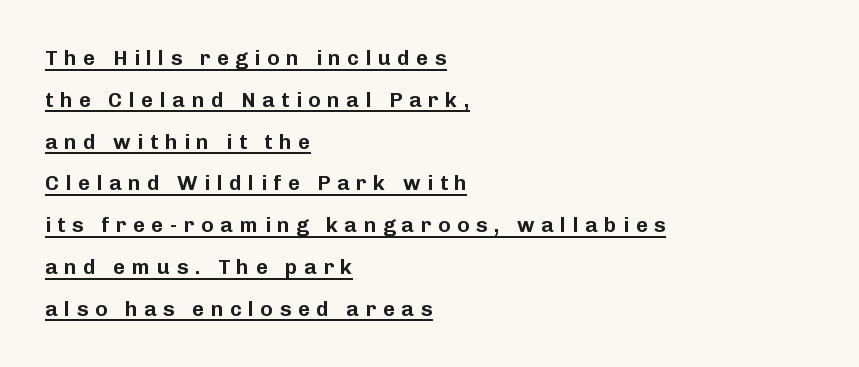
This rendering widens character spacing well past its baseline value. Compared with a centered layout, this one pins lines to the left instead. This is the regular roman posture of the typeface. Airy leading. Looks like someone drew a line under every word here.
